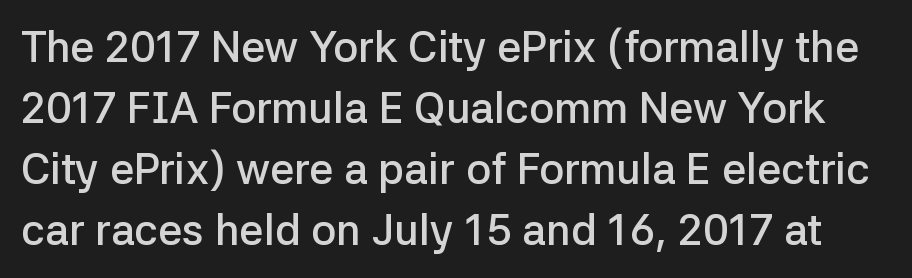
{"serif": "no", "italic": "no", "bold": "semi", "weight": "semibold", "width": "normal", "stroke_contrast": "low", "x_height": "medium", "monospaced": "no", "underline": "no", "line_spacing": "normal", "line_spacing_ratio": 1.42, "letter_spacing": "normal", "letter_spacing_em": 0.0, "glyph_px": 43}
